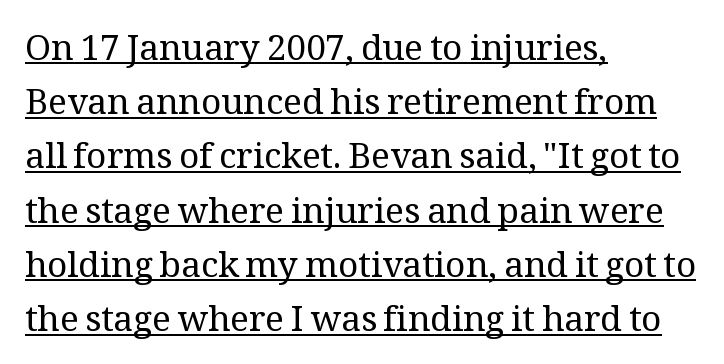
No italicization has been applied; the sample stays upright. The face used here is rendered with its standard letterfit. Honestly, the row spacing looks completely unremarkable. A serif font was chosen for this passage. No extra ink here — the face is not bold.
